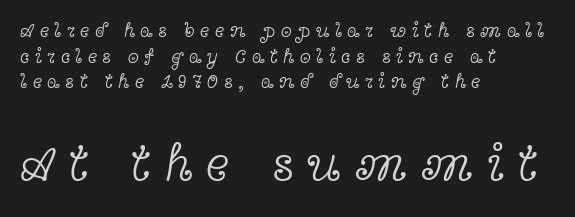
Clear beneath every line of the passage. Is this a fixed-width face? No — the glyphs have proportional, varying widths. Serif or sans? Serif — the stroke terminals have little feet. The designer gave the closing block more size than the opening block. Is the type heavy? It reads as light-to-regular instead.
